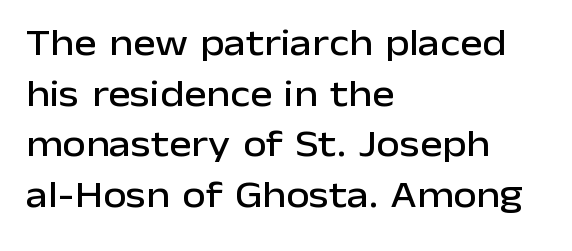
Q: Is the text italic (slanted)? A: No, it is upright.
Q: Is the typeface a serif or a sans-serif typeface? A: Sans-serif.
Q: Is the text underlined? A: No.
Q: How is the paragraph aligned? A: Left-aligned.
Q: Is the spacing between letters normal or unusually wide? A: Normal.
Q: Is the spacing between lines tight, normal or loose? A: Normal.
Q: Width (condensed, normal, or wide)? A: Normal.
Q: Stroke contrast? A: Low.
Q: x-height? A: Medium.
Q: Monospaced? A: No.
